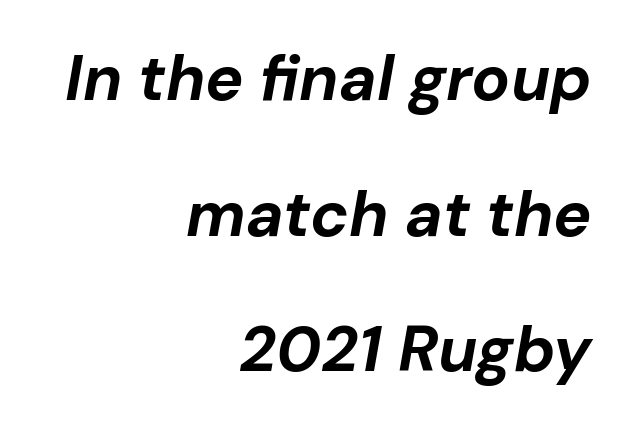
Whoever set this chose breathing room over compactness in the vertical rhythm. The typesetting leans heavy: a genuine bold. The whole block is typeset with a tilt. The space directly below the letters is spotless. Tracking here is standard; glyphs follow each other at the usual distance.
